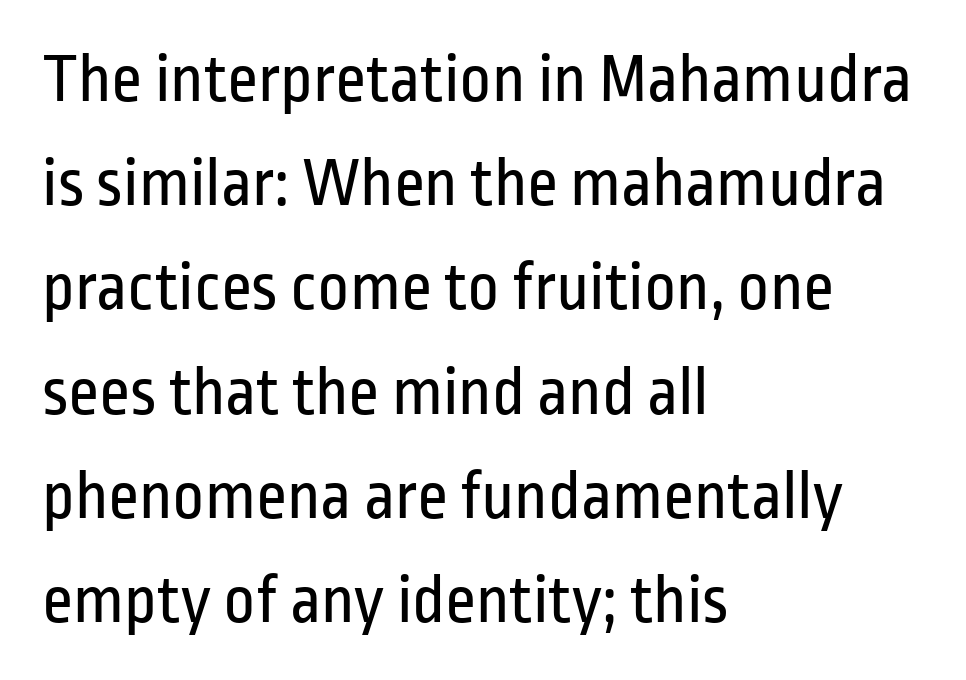
The image shows 69 px regular-weight, condensed sans-serif type, upright; set left-aligned, normal line spacing (1.51x), normal letter spacing, not underlined; low stroke contrast and a medium x-height.
